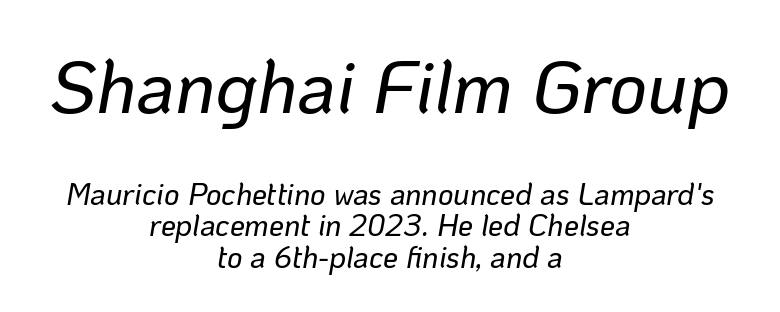
Q: Is the text italic (slanted)? A: Yes, it leans right by about 10 degrees.
Q: Is the text underlined? A: No.
Q: How is the paragraph aligned? A: Centered.
Q: Is the spacing between letters normal or unusually wide? A: Normal.
Q: Is the spacing between lines tight, normal or loose? A: Tight.
Q: Which block of text is set in a larger size, the first (top) or the second (bottom)? A: The first (top) one.
Q: Width (condensed, normal, or wide)? A: Normal.
Q: Stroke contrast? A: Low.
Q: x-height? A: Medium.
Q: Monospaced? A: No.
